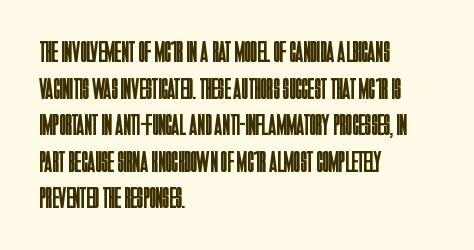
The image shows 30 px regular-weight, condensed sans-serif type, upright; set left-aligned, line spacing 1.22x, normal letter spacing, not underlined; low stroke contrast and a large x-height.
